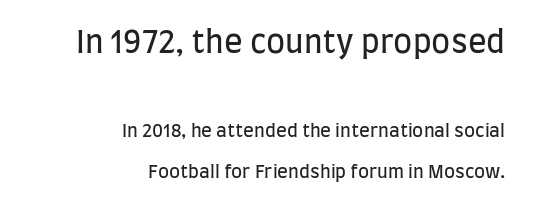
{"serif": "no", "italic": "no", "bold": "no", "weight": "regular", "width": "condensed", "stroke_contrast": "low", "x_height": "large", "monospaced": "no", "underline": "no", "align": "right", "line_spacing": "loose", "line_spacing_ratio": 2.24, "letter_spacing": "normal", "letter_spacing_em": 0.0, "larger_block": "first", "size_ratio": 1.72, "glyph_px": 31}
